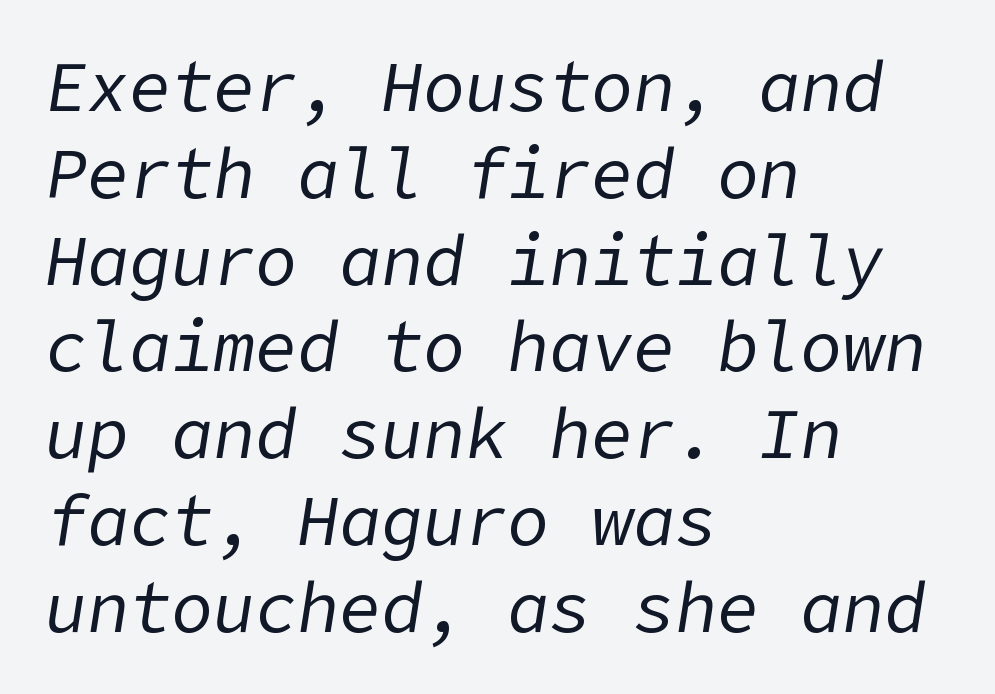
Q: Is the text bold? A: No.
Q: Is the text italic (slanted)? A: Yes, it leans right by about 9 degrees.
Q: Is the text underlined? A: No.
Q: How is the paragraph aligned? A: Left-aligned.
Q: Is the spacing between letters normal or unusually wide? A: Normal.
Q: Width (condensed, normal, or wide)? A: Normal.
Q: Stroke contrast? A: Low.
Q: x-height? A: Medium.
